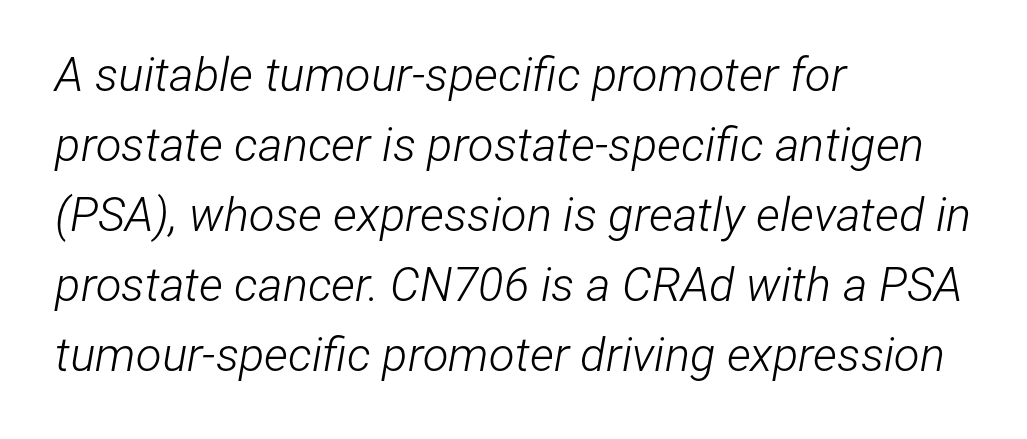
{"italic": "yes", "lean": "right", "slant_degrees": 12, "bold": "no", "weight": "light", "width": "condensed", "stroke_contrast": "low", "x_height": "medium", "monospaced": "no", "underline": "no", "align": "left", "line_spacing": "normal", "line_spacing_ratio": 1.49, "letter_spacing": "normal", "letter_spacing_em": 0.0, "glyph_px": 47}
